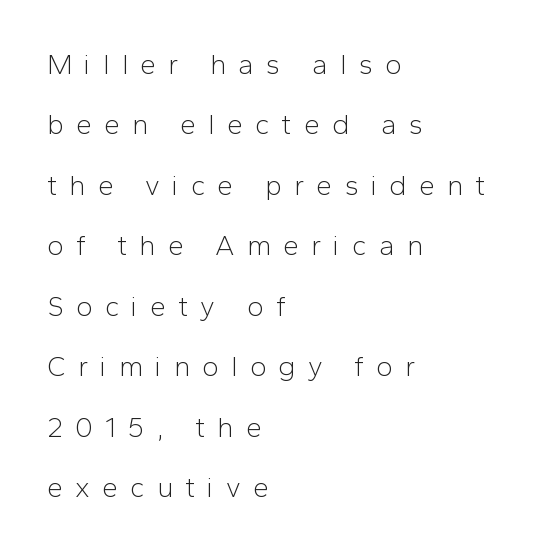
Q: Is the text bold? A: No.
Q: Is the text italic (slanted)? A: No, it is upright.
Q: Is the typeface a serif or a sans-serif typeface? A: Sans-serif.
Q: Is the text underlined? A: No.
Q: How is the paragraph aligned? A: Left-aligned.
Q: Is the spacing between letters normal or unusually wide? A: Unusually wide.
Q: Is the spacing between lines tight, normal or loose? A: Loose.
Q: Width (condensed, normal, or wide)? A: Normal.
Q: Stroke contrast? A: Low.
Q: x-height? A: Medium.
Q: Monospaced? A: No.
